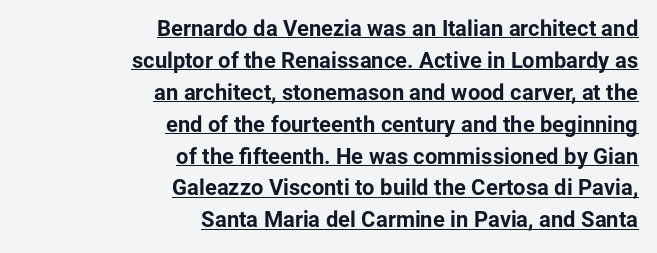
The image shows 22 px bold type, upright; set right-aligned, normal line spacing (1.45x), normal letter spacing, underlined.
